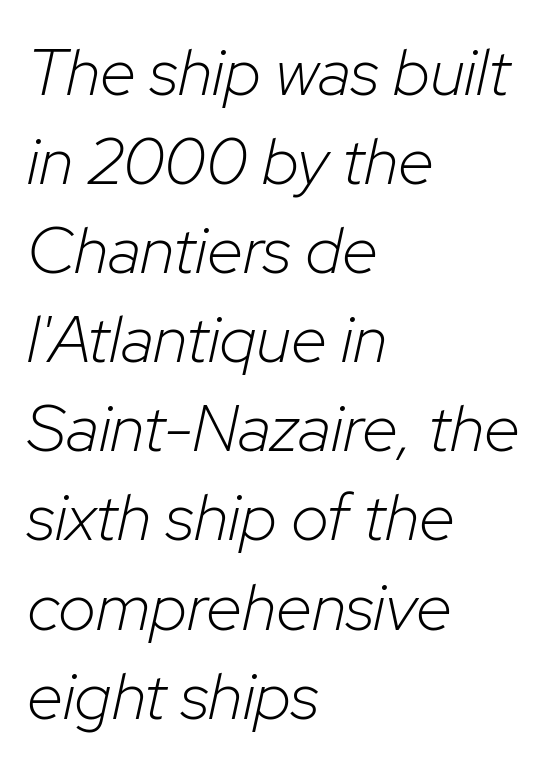
The image shows 66 px light type, italic (leaning right); set left-aligned, normal line spacing (1.35x), normal letter spacing, not underlined; low stroke contrast and a medium x-height.
